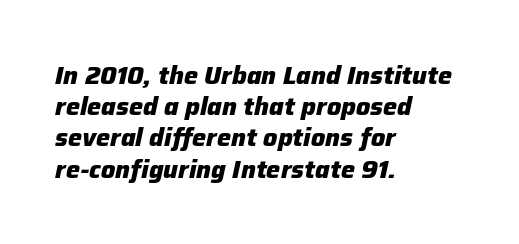
The image shows 25 px bold type, italic (leaning right); set left-aligned, normal line spacing (1.25x), normal letter spacing, not underlined.
